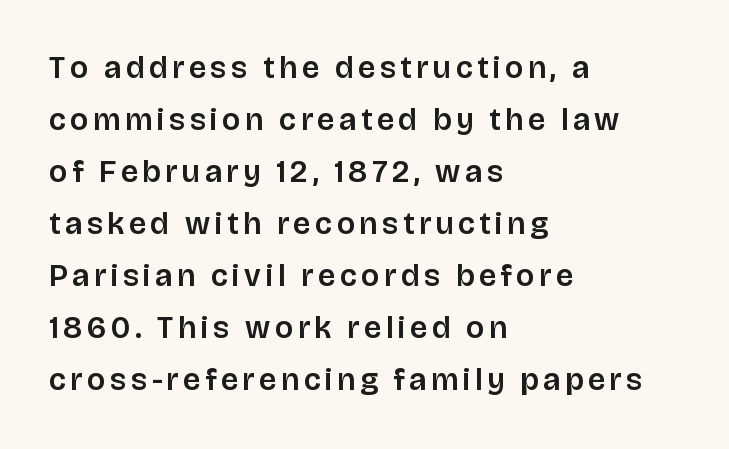
The image shows 31 px sans-serif type, upright; set left-aligned, normal line spacing (1.68x), not underlined; low stroke contrast and a large x-height.
